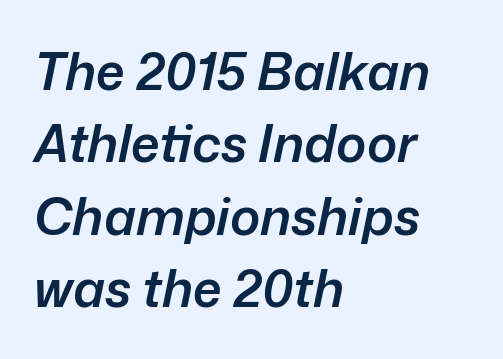
Q: Is the text bold? A: Semi-bold.
Q: Is the text italic (slanted)? A: Yes, it leans right by about 12 degrees.
Q: Is the text underlined? A: No.
Q: How is the paragraph aligned? A: Left-aligned.
Q: Is the spacing between letters normal or unusually wide? A: Normal.
Q: Is the spacing between lines tight, normal or loose? A: Normal.
Q: Width (condensed, normal, or wide)? A: Normal.
Q: Stroke contrast? A: Low.
Q: x-height? A: Medium.
Q: Monospaced? A: No.
